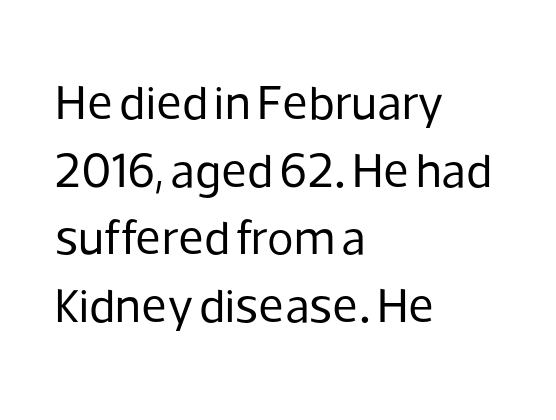
Q: Is the text bold? A: No.
Q: Is the text italic (slanted)? A: No, it is upright.
Q: Is the typeface a serif or a sans-serif typeface? A: Sans-serif.
Q: Is the text underlined? A: No.
Q: How is the paragraph aligned? A: Left-aligned.
Q: Is the spacing between letters normal or unusually wide? A: Normal.
Q: Is the spacing between lines tight, normal or loose? A: Normal.
Q: Width (condensed, normal, or wide)? A: Normal.
Q: Stroke contrast? A: Low.
Q: x-height? A: Medium.
Q: Monospaced? A: No.
